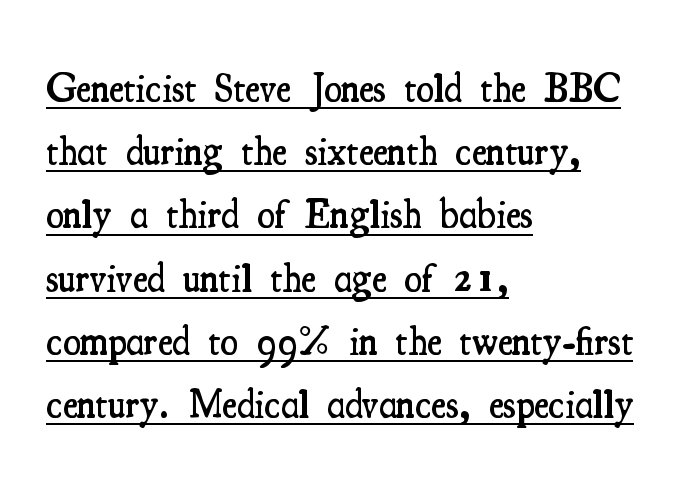
Q: Is the text bold? A: Semi-bold.
Q: Is the text italic (slanted)? A: No, it is upright.
Q: Is the typeface a serif or a sans-serif typeface? A: Serif.
Q: Is the text underlined? A: Yes.
Q: How is the paragraph aligned? A: Left-aligned.
Q: Is the spacing between letters normal or unusually wide? A: Normal.
Q: Is the spacing between lines tight, normal or loose? A: Normal.
Q: Width (condensed, normal, or wide)? A: Condensed.
Q: Stroke contrast? A: Medium.
Q: x-height? A: Small.
Q: Monospaced? A: No.
